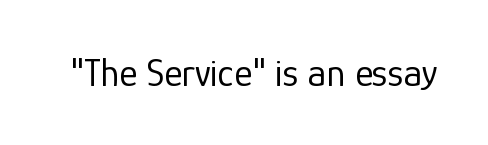
The image shows 39 px regular-weight sans-serif type, upright; set normal letter spacing, not underlined; low stroke contrast and a medium x-height.
